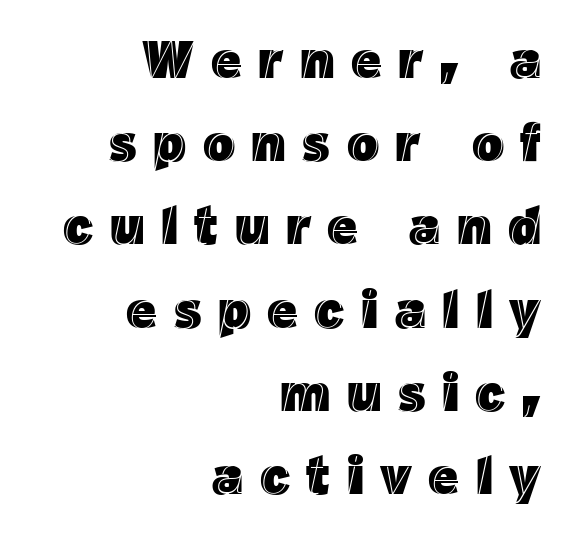
Q: Is the text italic (slanted)? A: No, it is upright.
Q: Is the text underlined? A: No.
Q: How is the paragraph aligned? A: Right-aligned.
Q: Is the spacing between letters normal or unusually wide? A: Unusually wide.
Q: Is the spacing between lines tight, normal or loose? A: Normal.
Q: Width (condensed, normal, or wide)? A: Normal.
Q: x-height? A: Medium.
Q: Monospaced? A: No.
